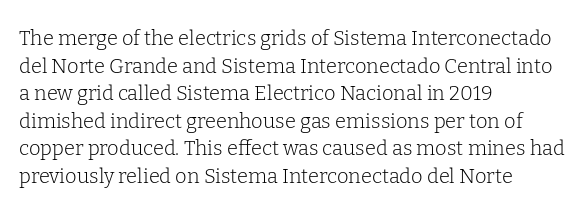
Q: Is the text bold? A: No.
Q: Is the text italic (slanted)? A: No, it is upright.
Q: Is the text underlined? A: No.
Q: How is the paragraph aligned? A: Left-aligned.
Q: Is the spacing between letters normal or unusually wide? A: Normal.
Q: Is the spacing between lines tight, normal or loose? A: Normal.
